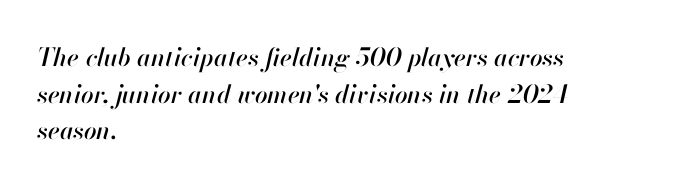
Q: Is the text italic (slanted)? A: Yes, it leans right by about 13 degrees.
Q: Is the text underlined? A: No.
Q: How is the paragraph aligned? A: Left-aligned.
Q: Is the spacing between letters normal or unusually wide? A: Normal.
Q: Is the spacing between lines tight, normal or loose? A: Normal.
